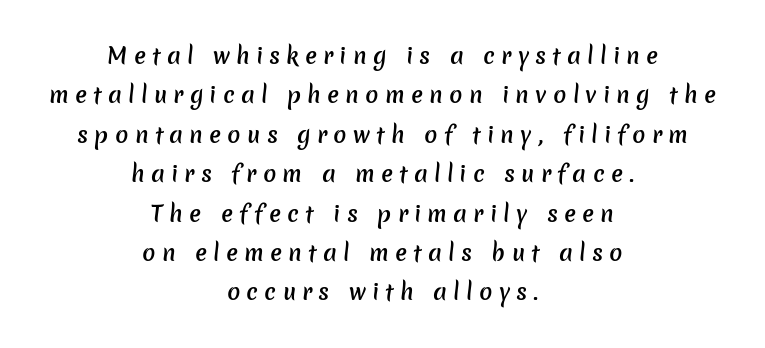
Q: Is the text bold? A: Semi-bold.
Q: Is the text underlined? A: No.
Q: How is the paragraph aligned? A: Centered.
Q: Is the spacing between letters normal or unusually wide? A: Unusually wide.
